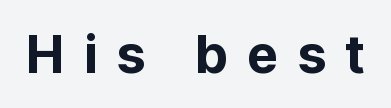
The image shows 52 px bold sans-serif type, upright; set unusually wide letter spacing (+0.36 em), not underlined; low stroke contrast and a medium x-height.
